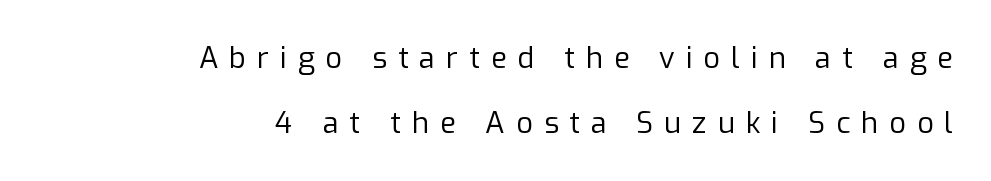
Q: Is the text bold? A: No.
Q: Is the text italic (slanted)? A: No, it is upright.
Q: Is the typeface a serif or a sans-serif typeface? A: Sans-serif.
Q: Is the text underlined? A: No.
Q: How is the paragraph aligned? A: Right-aligned.
Q: Is the spacing between letters normal or unusually wide? A: Unusually wide.
Q: Is the spacing between lines tight, normal or loose? A: Loose.
Q: Width (condensed, normal, or wide)? A: Normal.
Q: Stroke contrast? A: Low.
Q: x-height? A: Medium.
Q: Monospaced? A: No.
